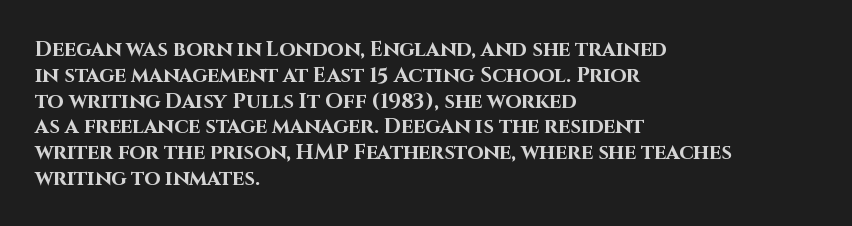
Q: Is the text bold? A: Yes.
Q: Is the text italic (slanted)? A: No, it is upright.
Q: Is the text underlined? A: No.
Q: How is the paragraph aligned? A: Left-aligned.
Q: Is the spacing between letters normal or unusually wide? A: Normal.
